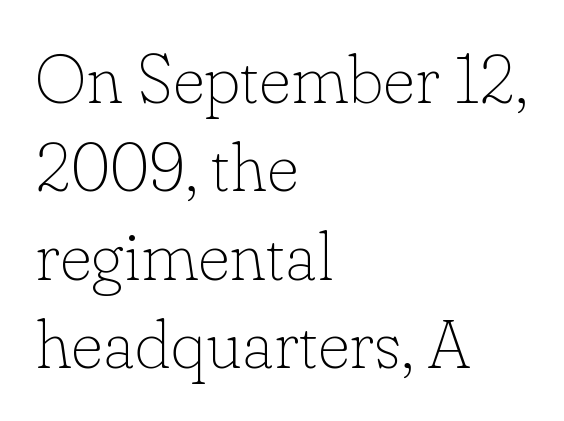
{"serif": "yes", "italic": "no", "bold": "no", "weight": "thin", "width": "normal", "stroke_contrast": "low", "x_height": "small", "monospaced": "no", "underline": "no", "align": "left", "line_spacing": "normal", "line_spacing_ratio": 1.28, "letter_spacing": "normal", "letter_spacing_em": 0.0, "glyph_px": 69}
